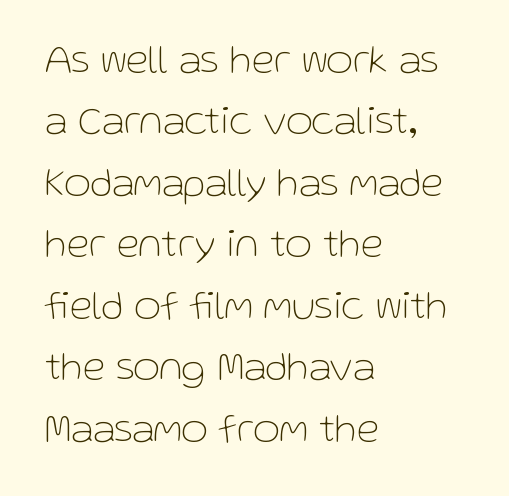
{"serif": "no", "italic": "no", "bold": "no", "weight": "thin", "width": "normal", "stroke_contrast": "low", "x_height": "medium", "monospaced": "no", "underline": "no", "align": "left", "line_spacing": "normal", "line_spacing_ratio": 1.5, "letter_spacing": "normal", "letter_spacing_em": 0.0, "glyph_px": 41}
